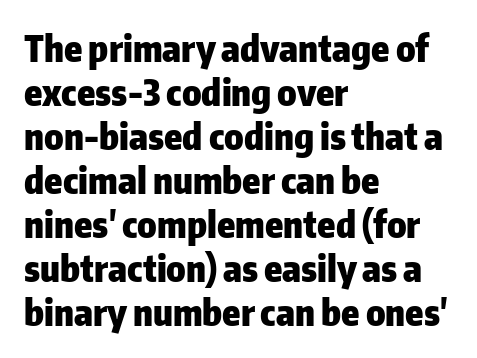
Is the letter spacing exaggerated? No — it looks like the ordinary default. A dark, heavy texture on the line: the type is bold. Any mark beneath the type? The region is blank. Left-aligned paragraph, ragged on the right. The rendering uses natural spacing where letterforms have individual widths.
